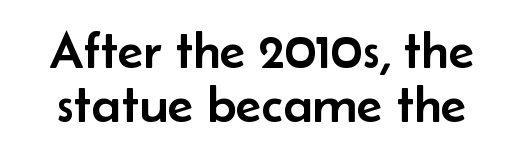
Q: Is the text italic (slanted)? A: No, it is upright.
Q: Is the typeface a serif or a sans-serif typeface? A: Sans-serif.
Q: Is the text underlined? A: No.
Q: Is the spacing between letters normal or unusually wide? A: Normal.
Q: Is the spacing between lines tight, normal or loose? A: Tight.
Q: Width (condensed, normal, or wide)? A: Normal.
Q: Stroke contrast? A: Low.
Q: x-height? A: Small.
Q: Monospaced? A: No.
